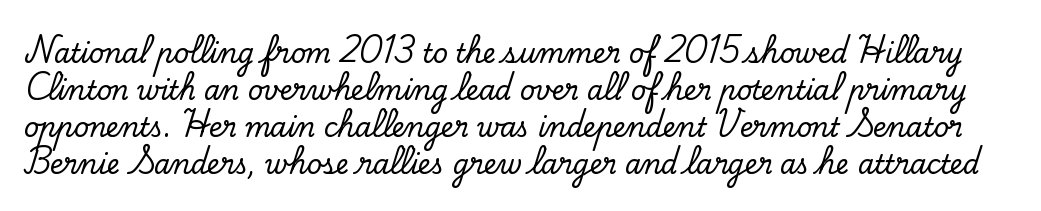
{"underline": "no", "line_spacing": "normal", "line_spacing_ratio": 1.42, "letter_spacing": "normal", "letter_spacing_em": 0.0, "glyph_px": 26}
